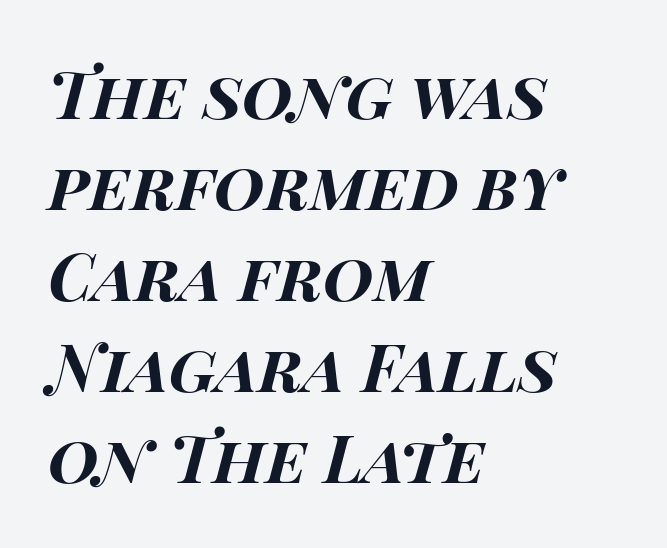
The image shows 65 px bold, wide type, italic (leaning right); set left-aligned, normal line spacing (1.4x), normal letter spacing, not underlined; high stroke contrast and a large x-height.
